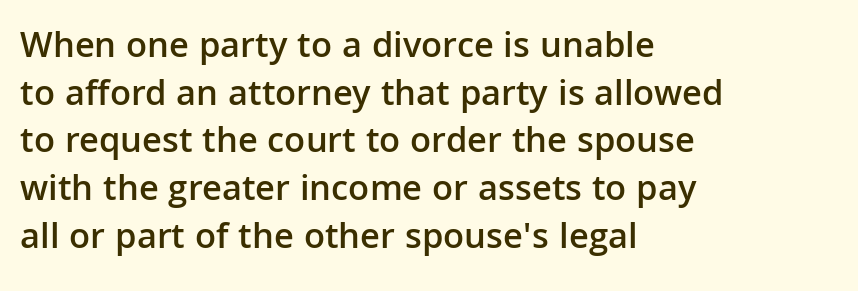
{"serif": "no", "italic": "no", "bold": "semi", "weight": "semibold", "width": "normal", "stroke_contrast": "low", "x_height": "medium", "monospaced": "no", "underline": "no", "align": "left", "line_spacing": "normal", "line_spacing_ratio": 1.29, "letter_spacing": "normal", "letter_spacing_em": 0.0, "glyph_px": 37}
